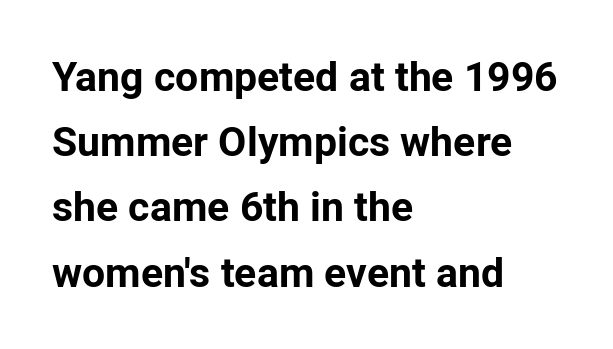
{"serif": "no", "italic": "no", "bold": "yes", "weight": "bold", "width": "normal", "stroke_contrast": "low", "x_height": "medium", "monospaced": "no", "underline": "no", "align": "left", "line_spacing": "normal", "line_spacing_ratio": 1.59, "letter_spacing": "normal", "letter_spacing_em": 0.0, "glyph_px": 41}
